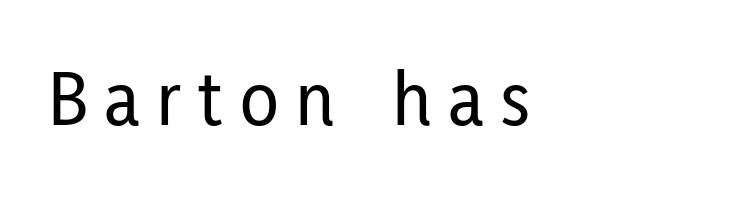
Here the designer chose a conventional face with non-uniform glyph widths. Short and long lines alike share a common starting point at left. Letterform terminals end flat and unadorned throughout the passage. A bare baseline throughout the passage. The specimen reads as upright at a glance.
